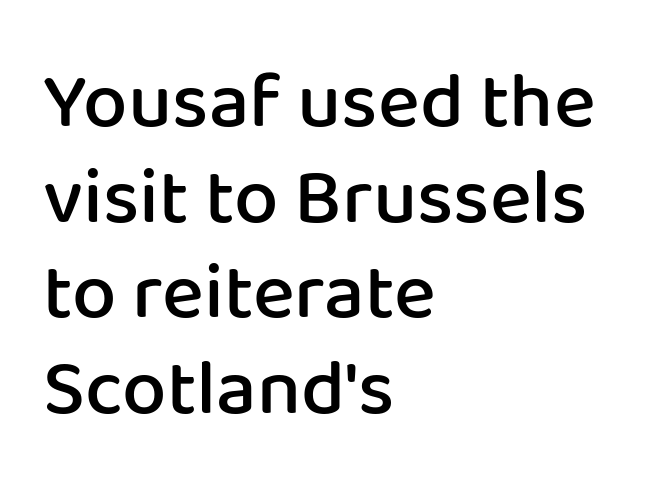
{"serif": "no", "italic": "no", "bold": "semi", "weight": "semibold", "width": "normal", "stroke_contrast": "low", "x_height": "medium", "monospaced": "no", "underline": "no", "align": "left", "line_spacing_ratio": 1.21, "letter_spacing": "normal", "letter_spacing_em": 0.0, "glyph_px": 79}
